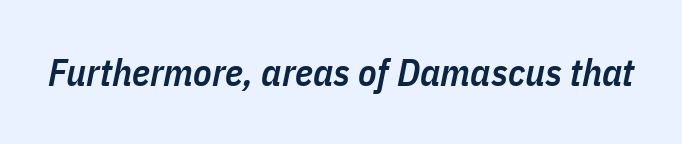
{"italic": "yes", "lean": "right", "slant_degrees": 11, "bold": "semi", "weight": "semibold", "width": "condensed", "stroke_contrast": "low", "x_height": "medium", "monospaced": "no", "underline": "no", "letter_spacing": "normal", "letter_spacing_em": 0.0, "glyph_px": 38}
